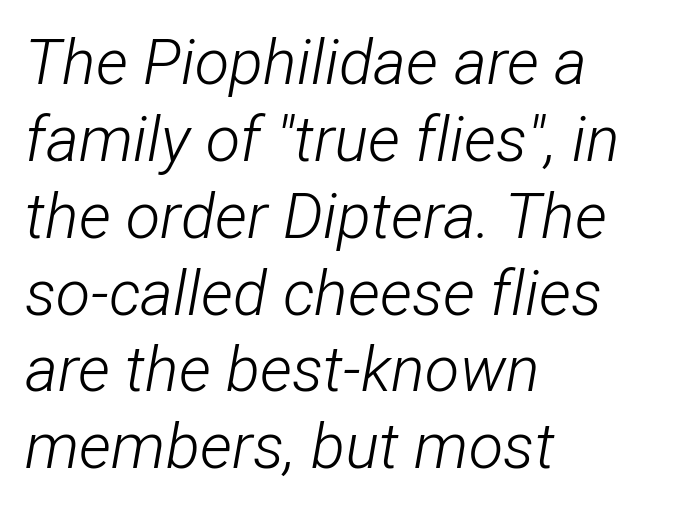
Q: Is the text bold? A: No.
Q: Is the text italic (slanted)? A: Yes, it leans right by about 12 degrees.
Q: Is the text underlined? A: No.
Q: How is the paragraph aligned? A: Left-aligned.
Q: Is the spacing between letters normal or unusually wide? A: Normal.
Q: Width (condensed, normal, or wide)? A: Condensed.
Q: Stroke contrast? A: Low.
Q: x-height? A: Medium.
Q: Monospaced? A: No.
